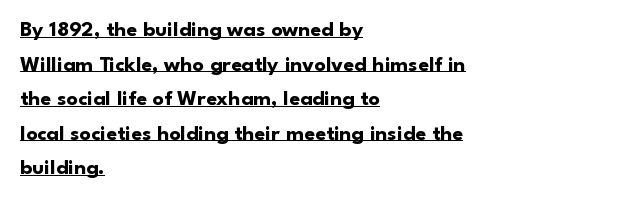
Is the type bold? Yes — the strokes are clearly thick and heavy. Letter spacing: default. You can see a thin bar hugging the bottom of the glyphs. Summary of vertical rhythm: regular, with standard interline spacing.
